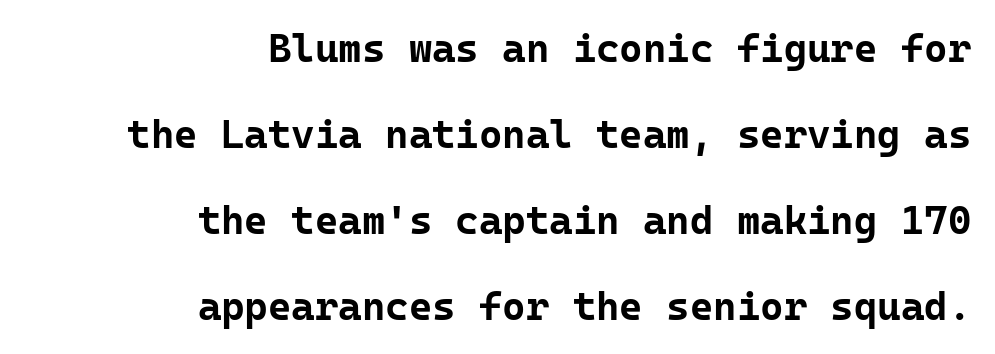
{"serif": "no", "italic": "no", "bold": "yes", "weight": "bold", "width": "normal", "stroke_contrast": "low", "x_height": "medium", "monospaced": "yes", "underline": "no", "align": "right", "line_spacing": "loose", "line_spacing_ratio": 2.15, "letter_spacing": "normal", "letter_spacing_em": 0.0, "glyph_px": 40}
